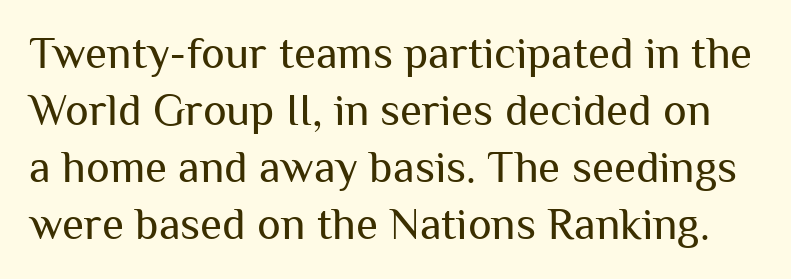
{"serif": "no", "italic": "no", "bold": "no", "weight": "regular", "width": "normal", "stroke_contrast": "medium", "x_height": "medium", "monospaced": "no", "underline": "no", "line_spacing": "normal", "line_spacing_ratio": 1.27, "letter_spacing": "normal", "letter_spacing_em": 0.0, "glyph_px": 45}
